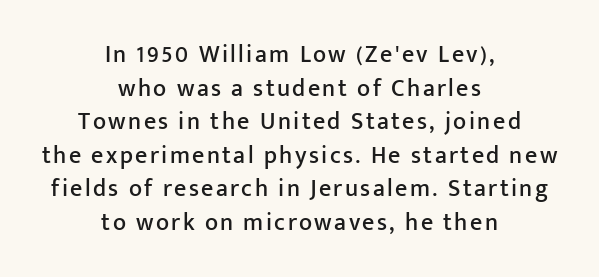
{"italic": "no", "underline": "no", "align": "center", "line_spacing": "normal", "line_spacing_ratio": 1.4, "glyph_px": 24}
